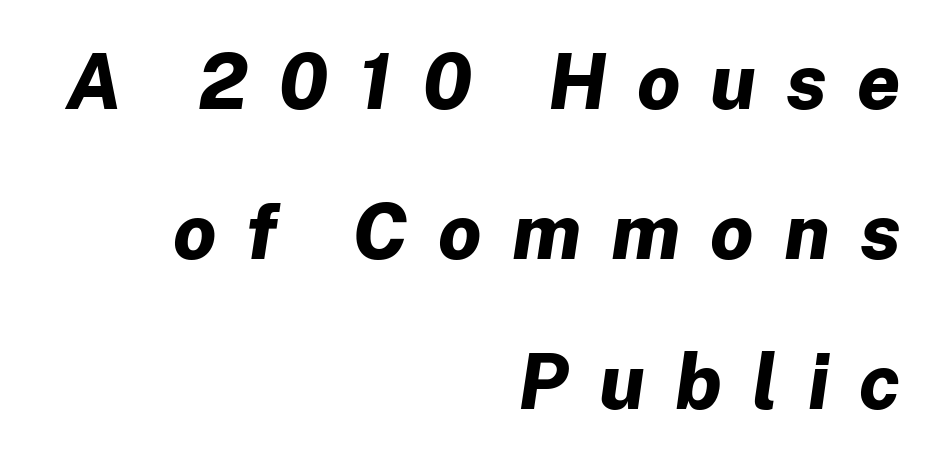
Q: Is the text bold? A: Yes.
Q: Is the text italic (slanted)? A: Yes, it leans right by about 8 degrees.
Q: Is the text underlined? A: No.
Q: How is the paragraph aligned? A: Right-aligned.
Q: Is the spacing between letters normal or unusually wide? A: Unusually wide.
Q: Is the spacing between lines tight, normal or loose? A: Loose.
Q: Width (condensed, normal, or wide)? A: Normal.
Q: Stroke contrast? A: Low.
Q: x-height? A: Medium.
Q: Monospaced? A: No.
